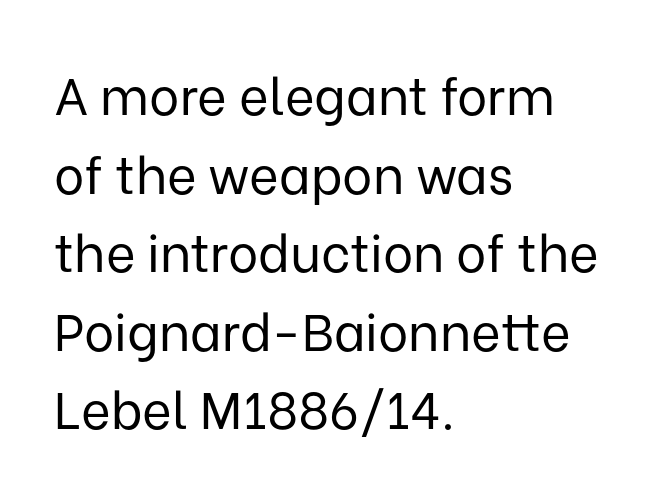
Q: Is the text bold? A: No.
Q: Is the text italic (slanted)? A: No, it is upright.
Q: Is the typeface a serif or a sans-serif typeface? A: Sans-serif.
Q: Is the text underlined? A: No.
Q: How is the paragraph aligned? A: Left-aligned.
Q: Is the spacing between letters normal or unusually wide? A: Normal.
Q: Is the spacing between lines tight, normal or loose? A: Normal.
Q: Width (condensed, normal, or wide)? A: Normal.
Q: Stroke contrast? A: Low.
Q: x-height? A: Medium.
Q: Monospaced? A: No.
